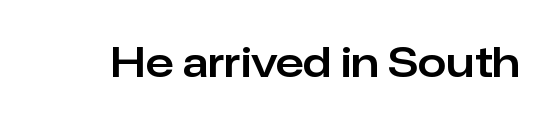
Q: Is the text italic (slanted)? A: No, it is upright.
Q: Is the typeface a serif or a sans-serif typeface? A: Sans-serif.
Q: Is the text underlined? A: No.
Q: Is the spacing between letters normal or unusually wide? A: Normal.
Q: Width (condensed, normal, or wide)? A: Normal.
Q: Stroke contrast? A: Low.
Q: x-height? A: Medium.
Q: Monospaced? A: No.
